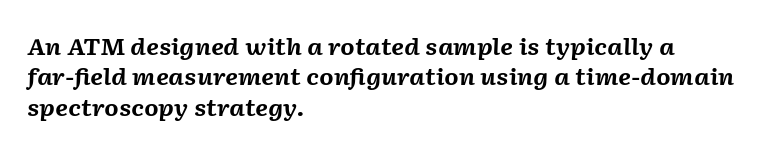
{"italic": "yes", "lean": "right", "slant_degrees": 2, "bold": "yes", "underline": "no", "align": "left", "line_spacing": "normal", "line_spacing_ratio": 1.32, "letter_spacing": "normal", "letter_spacing_em": 0.0, "glyph_px": 23}
